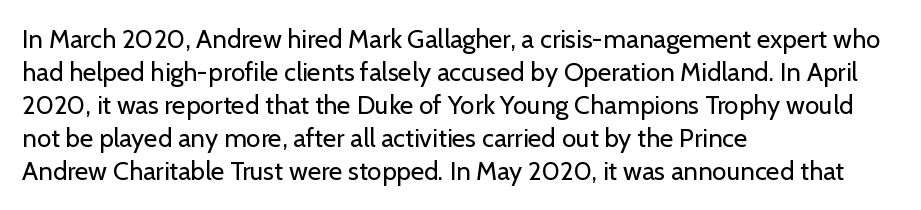
The image shows 26 px text type, upright; set left-aligned, normal line spacing (1.27x), normal letter spacing, not underlined.
